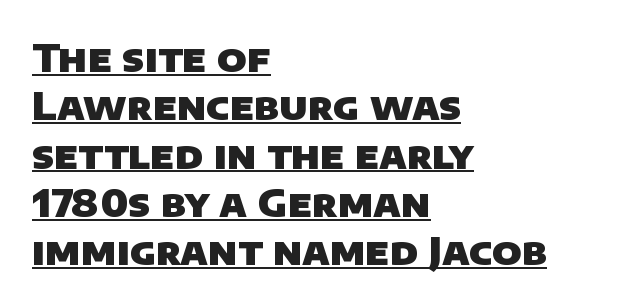
The image shows 38 px heavy sans-serif type; set left-aligned, normal line spacing (1.27x), normal letter spacing, underlined; low stroke contrast and a large x-height.
